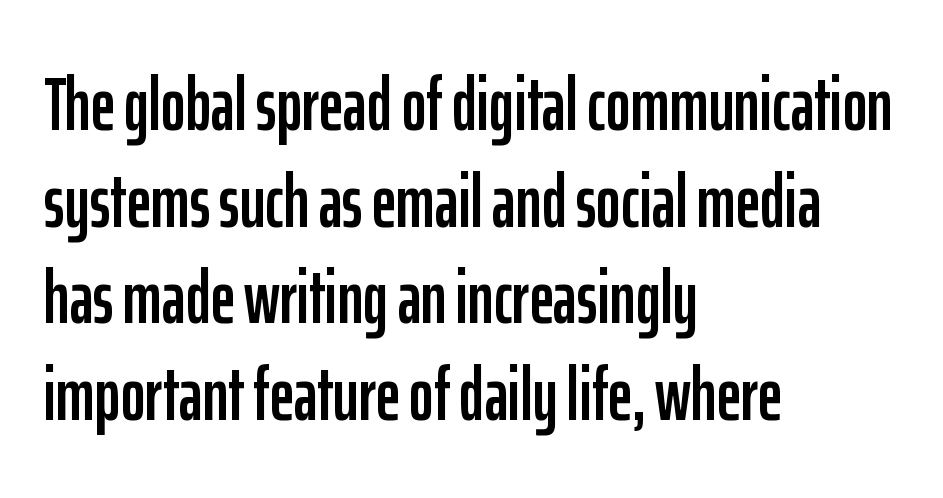
{"serif": "no", "italic": "no", "width": "condensed", "stroke_contrast": "low", "x_height": "medium", "monospaced": "no", "underline": "no", "align": "left", "line_spacing": "normal", "line_spacing_ratio": 1.29, "letter_spacing": "normal", "letter_spacing_em": 0.0, "glyph_px": 75}
